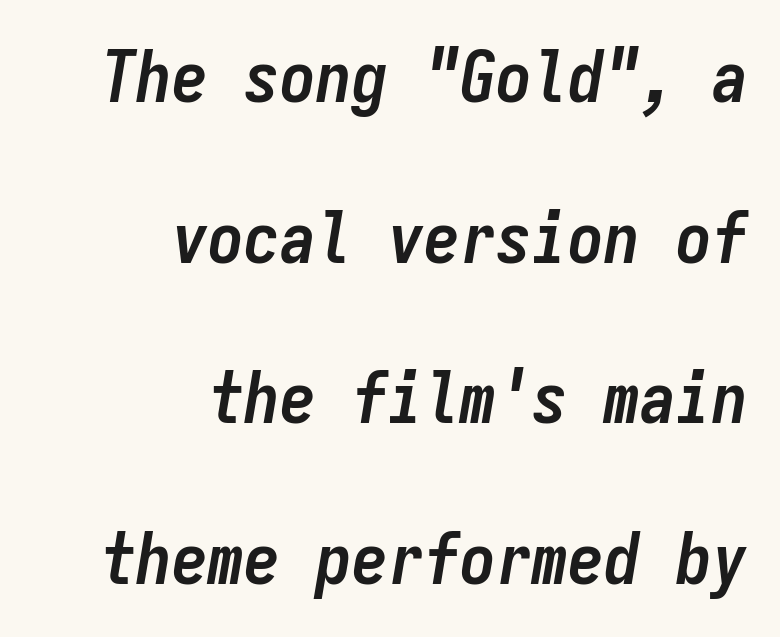
The rendering uses a bold face; every stroke is thick and dark. Tracking here is standard; glyphs follow each other at the usual distance. Has an underline been added? It has not. The block of text is sparse from top to bottom, with ample space between rows. In CSS terms this would be text-align: right.
